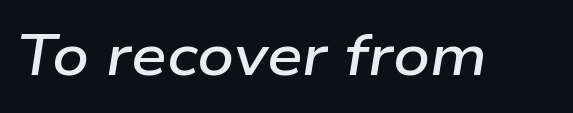
The text carries the slant typical of an italic or oblique font. Rule under the text: the space is simply empty. Note the varied advance widths — an 'i' is clearly narrower than an 'm'. The rendering keeps characters at their native spacing.
